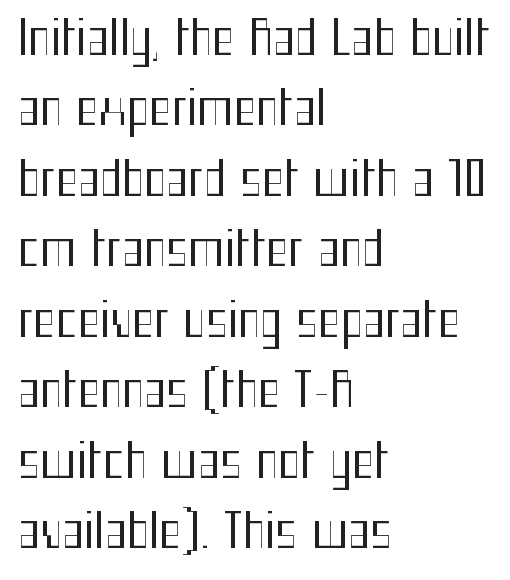
Q: Is the text bold? A: No.
Q: Is the text italic (slanted)? A: No, it is upright.
Q: Is the typeface a serif or a sans-serif typeface? A: Sans-serif.
Q: Is the text underlined? A: No.
Q: How is the paragraph aligned? A: Left-aligned.
Q: Is the spacing between letters normal or unusually wide? A: Normal.
Q: Is the spacing between lines tight, normal or loose? A: Normal.
Q: Width (condensed, normal, or wide)? A: Condensed.
Q: Stroke contrast? A: Medium.
Q: x-height? A: Medium.
Q: Monospaced? A: No.
